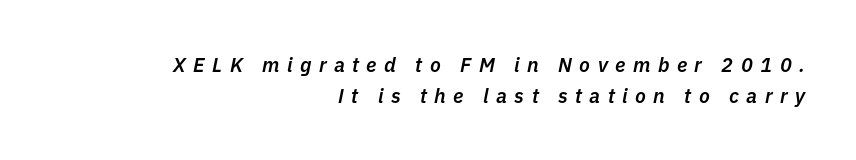
{"italic": "yes", "lean": "right", "slant_degrees": 11, "bold": "semi", "underline": "no", "align": "right", "line_spacing": "normal", "line_spacing_ratio": 1.53, "letter_spacing": "wide", "letter_spacing_em": 0.37, "glyph_px": 20}
